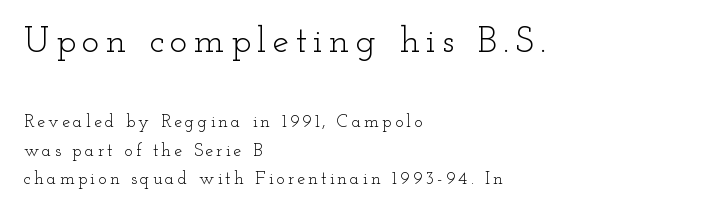
This sample has the flowing, uneven cadence of proportional lettering. The first block has been scaled up relative to the second. The compositor pushed each line to the left boundary. Any mark beneath the type? The region is blank. The designer left line spacing at the default.
